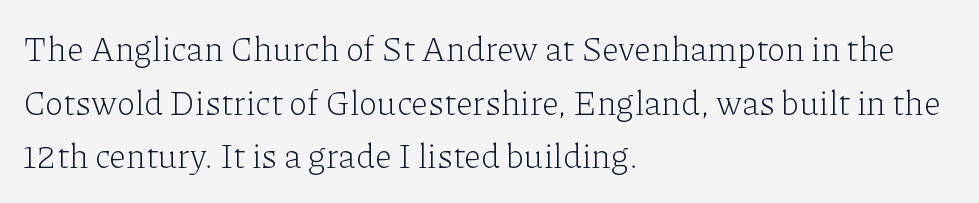
{"serif": "yes", "italic": "no", "bold": "no", "weight": "light", "width": "normal", "stroke_contrast": "low", "x_height": "medium", "monospaced": "no", "underline": "no", "align": "left", "line_spacing": "normal", "line_spacing_ratio": 1.58, "letter_spacing": "normal", "letter_spacing_em": 0.0, "glyph_px": 34}
